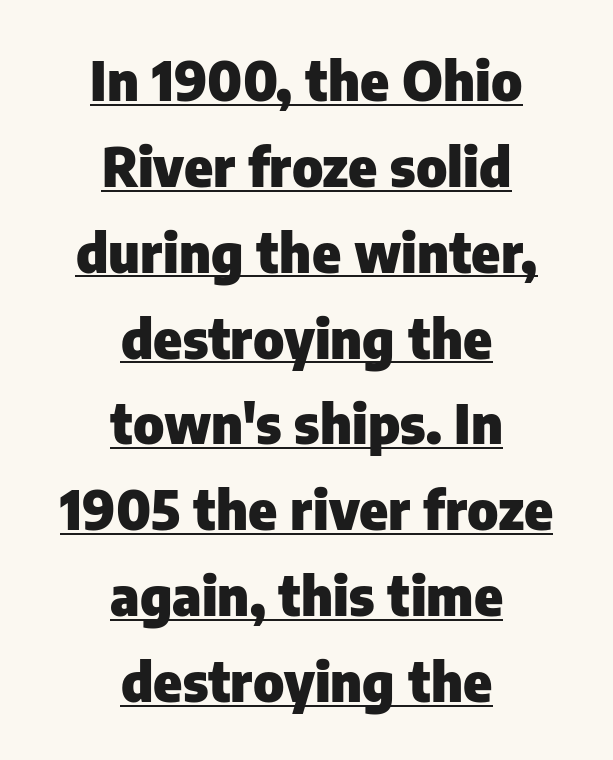
The image shows 54 px heavy sans-serif type, upright; set centered, normal line spacing (1.59x), normal letter spacing, underlined; low stroke contrast and a medium x-height.
